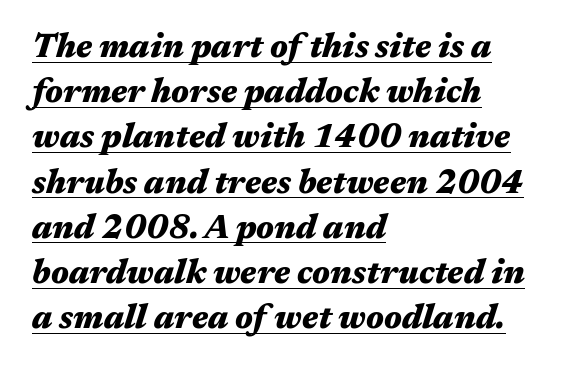
{"italic": "yes", "lean": "right", "slant_degrees": 17, "bold": "yes", "weight": "heavy", "width": "wide", "stroke_contrast": "medium", "x_height": "medium", "monospaced": "no", "underline": "yes", "align": "left", "line_spacing": "normal", "line_spacing_ratio": 1.37, "letter_spacing": "normal", "letter_spacing_em": 0.0, "glyph_px": 33}
